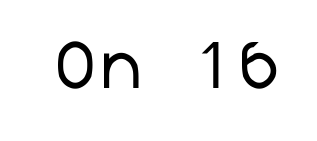
Q: Is the text bold? A: No.
Q: Is the typeface a serif or a sans-serif typeface? A: Sans-serif.
Q: Is the text underlined? A: No.
Q: Is the spacing between letters normal or unusually wide? A: Normal.
Q: Width (condensed, normal, or wide)? A: Normal.
Q: Stroke contrast? A: Low.
Q: x-height? A: Medium.
